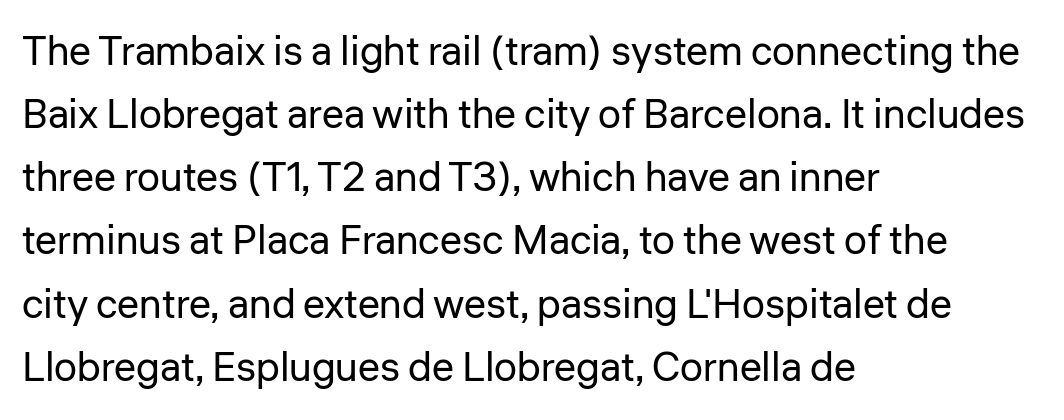
{"serif": "no", "italic": "no", "bold": "no", "weight": "regular", "width": "normal", "stroke_contrast": "low", "x_height": "medium", "monospaced": "no", "underline": "no", "align": "left", "line_spacing": "normal", "line_spacing_ratio": 1.54, "letter_spacing": "normal", "letter_spacing_em": 0.0, "glyph_px": 41}
